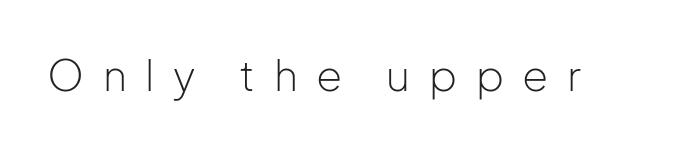
Q: Is the text bold? A: No.
Q: Is the text italic (slanted)? A: No, it is upright.
Q: Is the typeface a serif or a sans-serif typeface? A: Sans-serif.
Q: Is the text underlined? A: No.
Q: Is the spacing between letters normal or unusually wide? A: Unusually wide.
Q: Width (condensed, normal, or wide)? A: Normal.
Q: Stroke contrast? A: Low.
Q: x-height? A: Medium.
Q: Monospaced? A: No.
